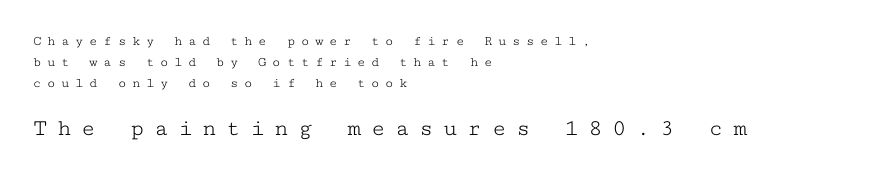
The image shows 24 px text type, upright; set left-aligned, normal line spacing (1.49x), unusually wide letter spacing (+0.4 em), not underlined; the second (bottom) block is 1.71x larger.
